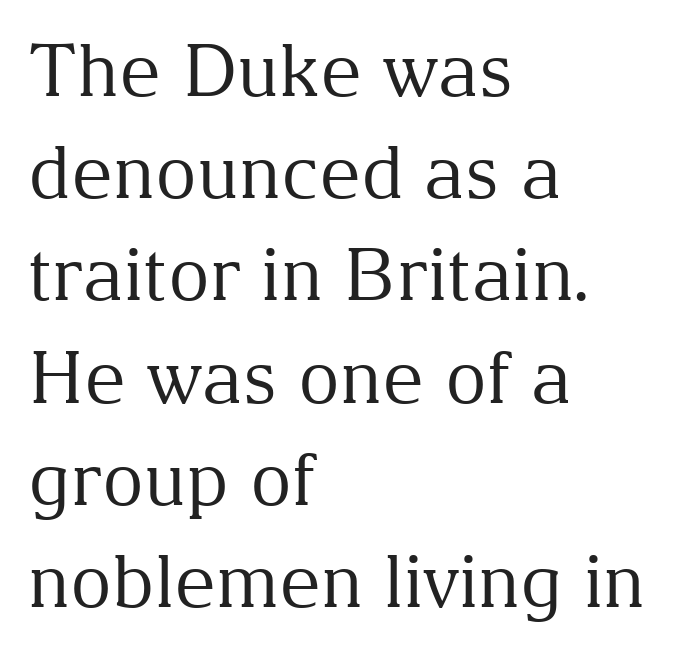
{"serif": "yes", "italic": "no", "bold": "no", "weight": "regular", "width": "normal", "stroke_contrast": "medium", "x_height": "medium", "monospaced": "no", "underline": "no", "align": "left", "line_spacing": "normal", "line_spacing_ratio": 1.42, "letter_spacing": "normal", "letter_spacing_em": 0.0, "glyph_px": 72}
